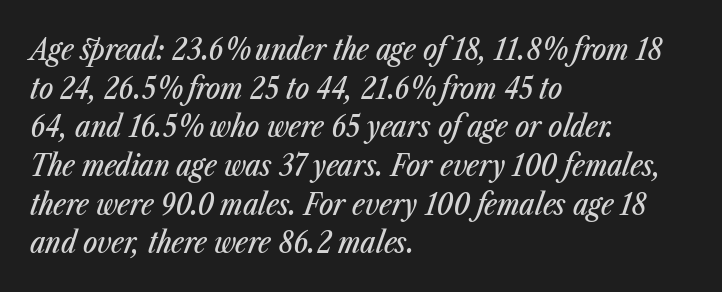
The image shows 30 px condensed type, italic (leaning right); set left-aligned, normal line spacing (1.29x), normal letter spacing, not underlined; low stroke contrast and a medium x-height.
